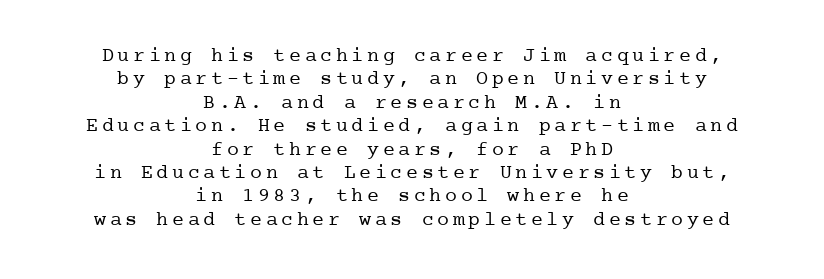
The image shows 20 px text type, upright; set centered, line spacing 1.17x, not underlined.
